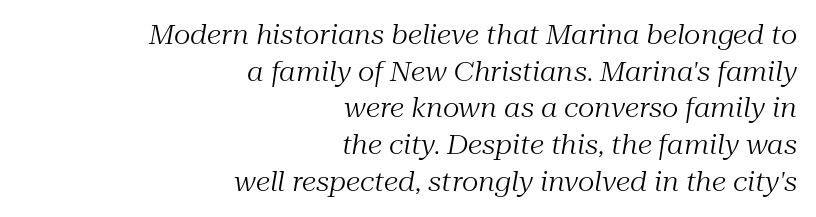
Beneath every word, the page is bare. The axis of the letterforms is tilted away from vertical. Interline gaps are of average width in this sample. In terms of letterspacing, this is plain default setting. These glyphs show unthickened strokes, regular width or finer.
